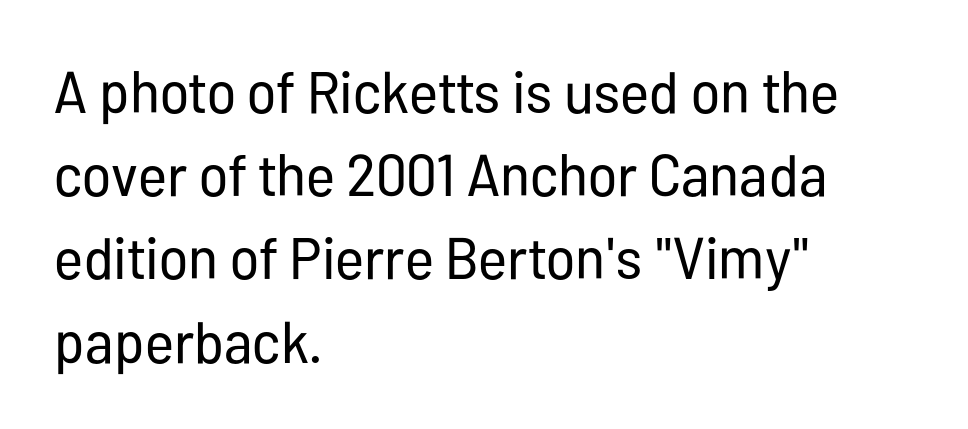
The image shows 59 px regular-weight, condensed sans-serif type, upright; set left-aligned, normal line spacing (1.41x), normal letter spacing, not underlined; low stroke contrast and a medium x-height.
